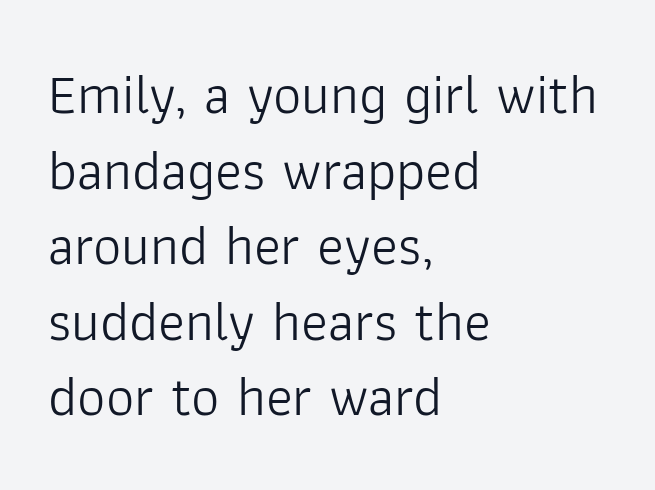
You could call the tracking neutral — neither tight nor loose. Is the stroke heavy? The answer is a plain regular-or-lighter. Words float on clear page, feet unadorned. The leading is moderate, giving the passage an even texture. This sample has the flowing, uneven cadence of proportional lettering.
